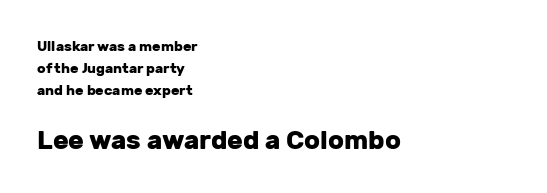
{"italic": "no", "bold": "yes", "underline": "no", "align": "left", "line_spacing": "normal", "line_spacing_ratio": 1.57, "letter_spacing": "normal", "letter_spacing_em": 0.0, "larger_block": "second", "size_ratio": 1.86, "glyph_px": 26}
